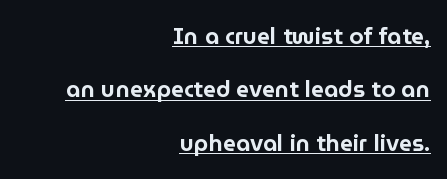
The image shows 23 px text type, upright; set right-aligned, loose line spacing (2.32x), normal letter spacing, underlined.
